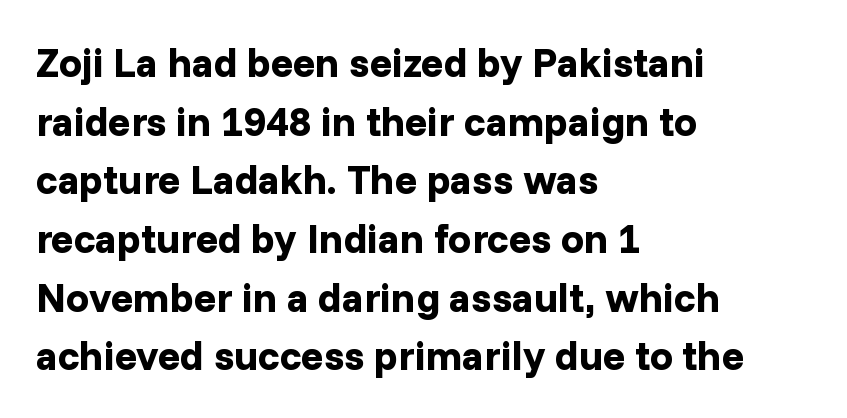
The image shows 41 px bold sans-serif type, upright; set left-aligned, normal line spacing (1.43x), normal letter spacing, not underlined; low stroke contrast and a medium x-height.
